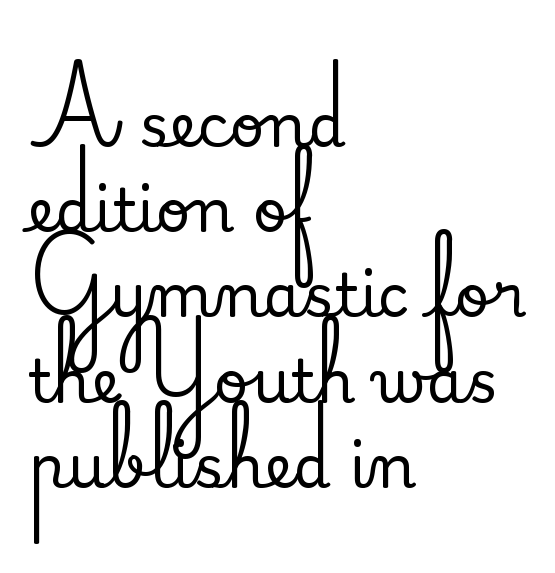
Q: Is the text italic (slanted)? A: No, it is upright.
Q: Is the typeface a serif or a sans-serif typeface? A: Serif.
Q: Is the text underlined? A: No.
Q: How is the paragraph aligned? A: Left-aligned.
Q: Is the spacing between letters normal or unusually wide? A: Normal.
Q: Is the spacing between lines tight, normal or loose? A: Normal.
Q: Width (condensed, normal, or wide)? A: Normal.
Q: Stroke contrast? A: Medium.
Q: x-height? A: Small.
Q: Monospaced? A: No.
